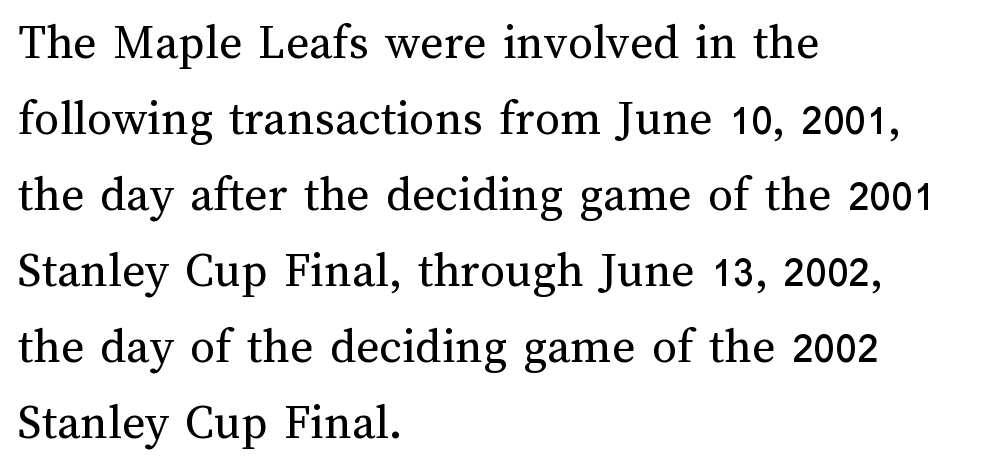
The image shows 50 px regular-weight type, upright; set left-aligned, normal line spacing (1.52x), normal letter spacing, not underlined; medium stroke contrast and a medium x-height.
